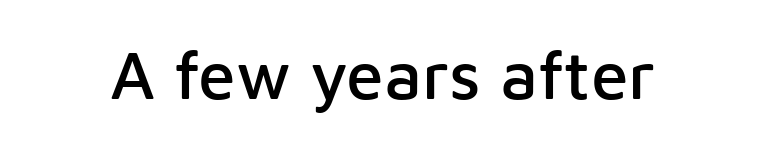
Q: Is the text italic (slanted)? A: No, it is upright.
Q: Is the typeface a serif or a sans-serif typeface? A: Sans-serif.
Q: Is the text underlined? A: No.
Q: Is the spacing between letters normal or unusually wide? A: Normal.
Q: Width (condensed, normal, or wide)? A: Normal.
Q: Stroke contrast? A: Low.
Q: x-height? A: Medium.
Q: Monospaced? A: No.
